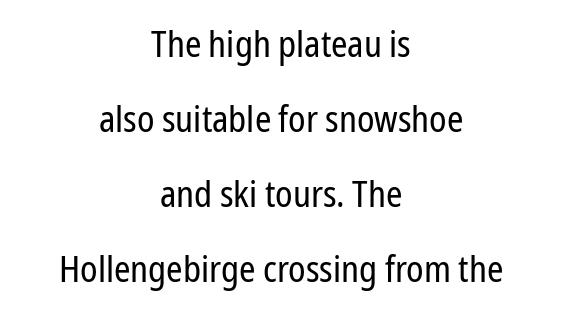
Tracking here is standard; glyphs follow each other at the usual distance. You can tell from the bare stems that sans-serif type was used. The face looks like a standard text weight, possibly lighter. Leftover space on each line is divided equally before and after the words. Summary of vertical rhythm: relaxed, with wide interline spacing.
